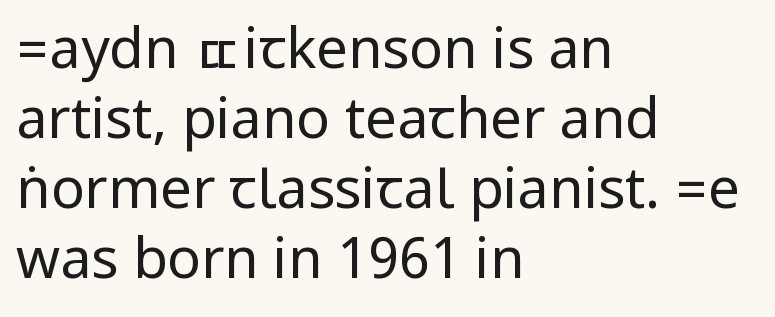
Q: Is the text bold? A: No.
Q: Is the text italic (slanted)? A: No, it is upright.
Q: Is the typeface a serif or a sans-serif typeface? A: Sans-serif.
Q: Is the text underlined? A: No.
Q: How is the paragraph aligned? A: Left-aligned.
Q: Is the spacing between letters normal or unusually wide? A: Normal.
Q: Is the spacing between lines tight, normal or loose? A: Normal.
Q: Width (condensed, normal, or wide)? A: Condensed.
Q: Stroke contrast? A: Low.
